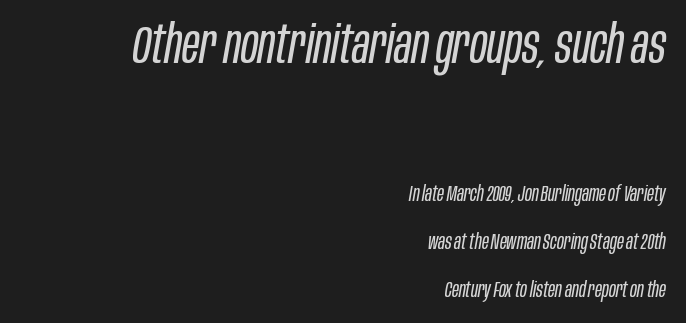
The font sits on the lighter half of the weight spectrum, regular included. Look at the tracking — it's just the regular setting, nothing added. The ragged edge is on the left, which tells us the setting is flush right. Leading is clearly above the norm, producing a sparse column. An italicized treatment has been applied to the whole sample. The more generous point size was reserved for the upper chunk.
